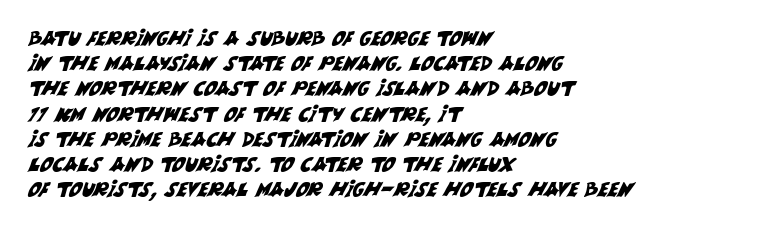
The image shows 20 px text type; set left-aligned, normal line spacing (1.26x), normal letter spacing, not underlined.
